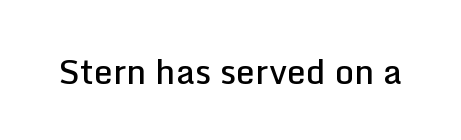
Here the designer chose a conventional face with non-uniform glyph widths. Bold? Not quite — semibold, heavier than regular but stopping short. This sample uses an upright cut, with every glyph sitting square on the baseline. The space beneath each line is pristine and unruled. The face used here is a sans, in the tradition of grotesques and geometrics.
